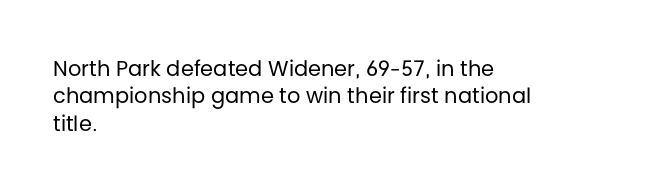
Q: Is the text bold? A: No.
Q: Is the text italic (slanted)? A: No, it is upright.
Q: Is the text underlined? A: No.
Q: How is the paragraph aligned? A: Left-aligned.
Q: Is the spacing between letters normal or unusually wide? A: Normal.
Q: Is the spacing between lines tight, normal or loose? A: Normal.
